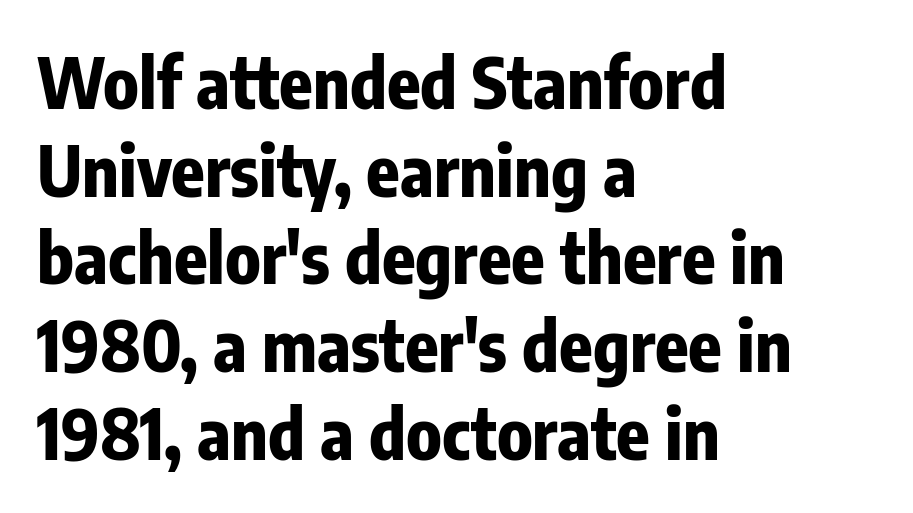
{"serif": "no", "italic": "no", "bold": "yes", "weight": "bold", "width": "condensed", "stroke_contrast": "low", "x_height": "medium", "monospaced": "no", "underline": "no", "align": "left", "line_spacing": "normal", "line_spacing_ratio": 1.27, "letter_spacing": "normal", "letter_spacing_em": 0.0, "glyph_px": 69}
